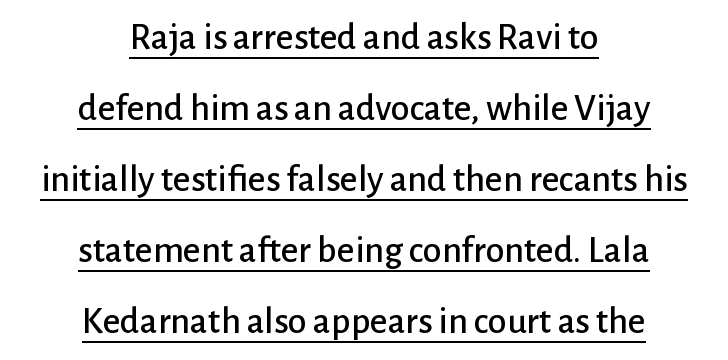
Layout note: lines centered. Words appear dense and cohesive because spacing is normal. The rendered words wear a rule along their underside. The typeface chosen for these lines omits serifs.
